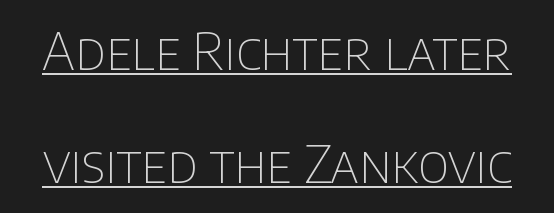
The image shows 51 px thin sans-serif type, upright; set loose line spacing (2.22x), normal letter spacing, underlined; low stroke contrast and a large x-height.
